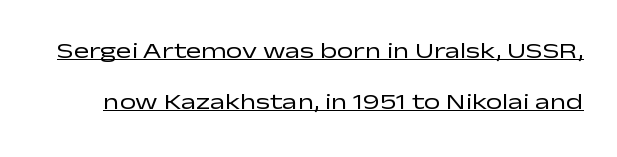
Weight: not bold — regular or lighter. Like a heading marked for emphasis, these lines bear an underscore. This block would shrink considerably if given ordinary leading; it's expanded now. Every character sits straight up, as roman type does. Is the letter spacing exaggerated? No — it looks like the ordinary default.
